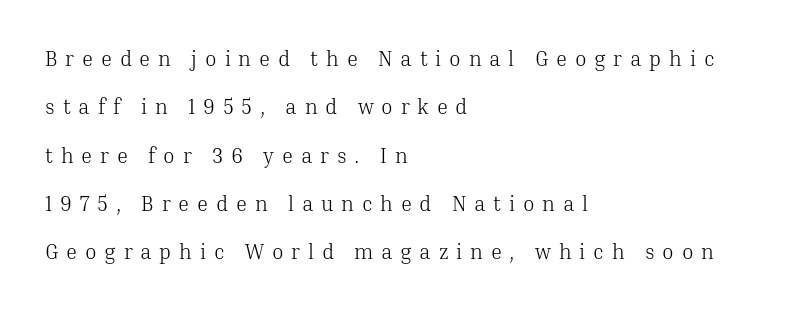
The image shows 21 px text type, upright; set left-aligned, loose line spacing (2.3x), unusually wide letter spacing (+0.37 em), not underlined.
